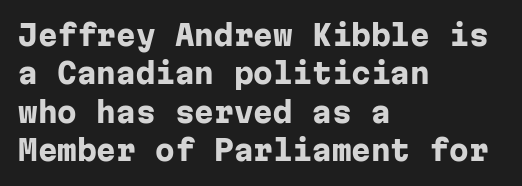
Q: Is the text bold? A: Yes.
Q: Is the text italic (slanted)? A: No, it is upright.
Q: Is the typeface a serif or a sans-serif typeface? A: Sans-serif.
Q: Is the text underlined? A: No.
Q: How is the paragraph aligned? A: Left-aligned.
Q: Is the spacing between letters normal or unusually wide? A: Normal.
Q: Is the spacing between lines tight, normal or loose? A: Normal.
Q: Width (condensed, normal, or wide)? A: Normal.
Q: Stroke contrast? A: Low.
Q: x-height? A: Medium.
Q: Monospaced? A: Yes.
